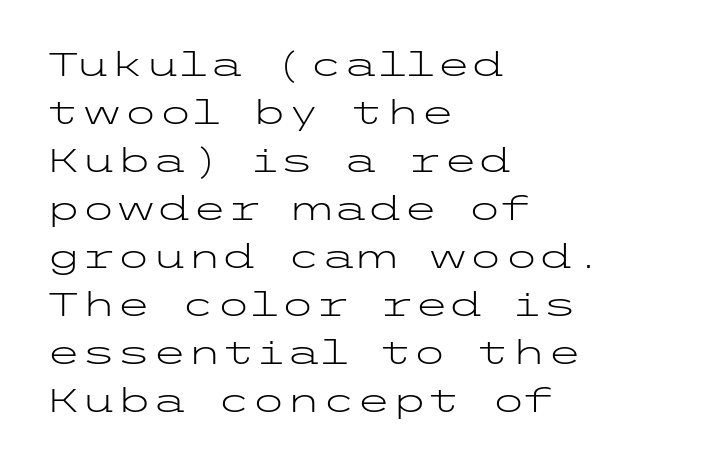
These lines sit exactly where default settings would place them. Where is the straight margin? On the left. Posture: upright roman. No heavy texture on the line: the type isn't bold. The horizontal fit of the characters is conventional and even. Unlike a traditional serif, this face leaves its strokes unadorned.
